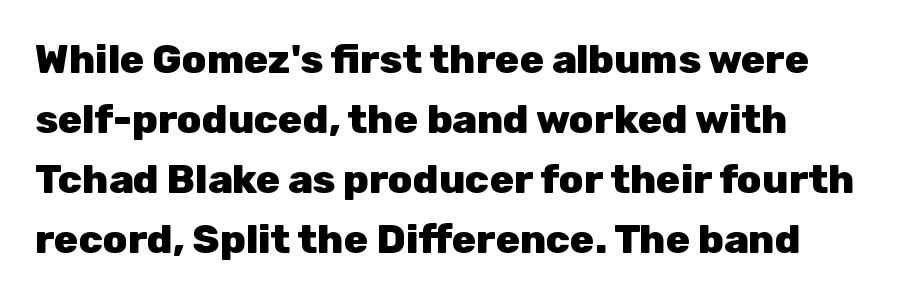
I'd call this a sans setting — the letters go barefoot. Clear beneath every line of the passage. Reading down the block, your eye returns to a fixed left position each line. Spacing verdict: proportional, widths tailored to each character. These lines were composed using upright roman letters.
